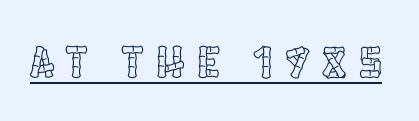
Q: Is the text italic (slanted)? A: No, it is upright.
Q: Is the text underlined? A: Yes.
Q: Is the spacing between letters normal or unusually wide? A: Unusually wide.
Q: Width (condensed, normal, or wide)? A: Condensed.
Q: x-height? A: Large.
Q: Monospaced? A: No.
